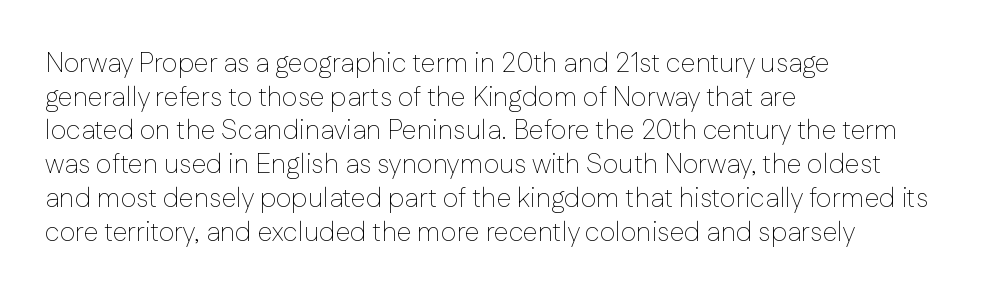
Whoever set this chose a conventional vertical rhythm. Each stroke keeps to a modest, everyday thickness or less. Is there any slant? The stems are plumb. Any mark beneath the type? The region is blank. Horizontal alignment here is leftward, the default for most running prose.
